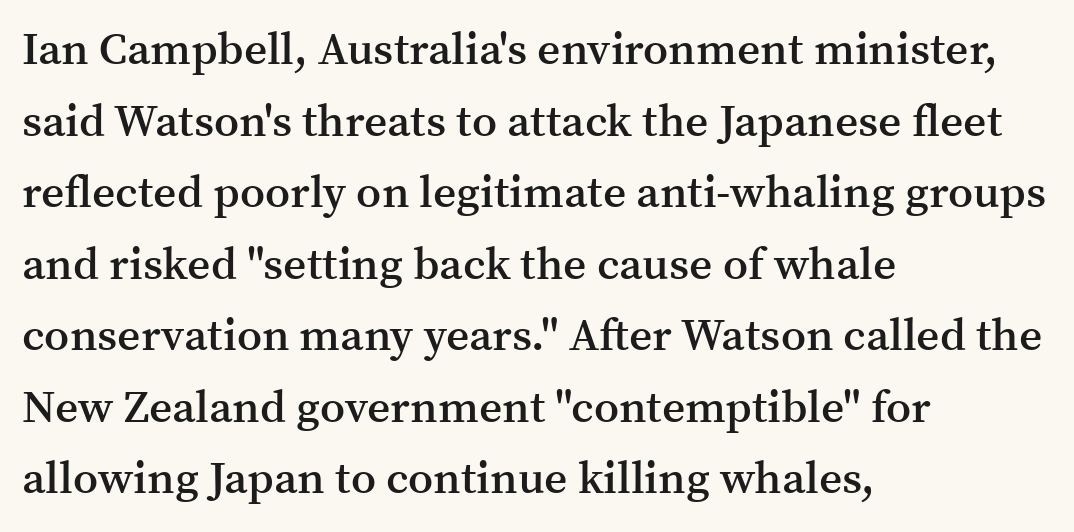
{"serif": "yes", "italic": "no", "bold": "semi", "weight": "semibold", "width": "normal", "stroke_contrast": "medium", "x_height": "medium", "monospaced": "no", "underline": "no", "align": "left", "line_spacing": "normal", "line_spacing_ratio": 1.59, "letter_spacing": "normal", "letter_spacing_em": 0.0, "glyph_px": 45}
